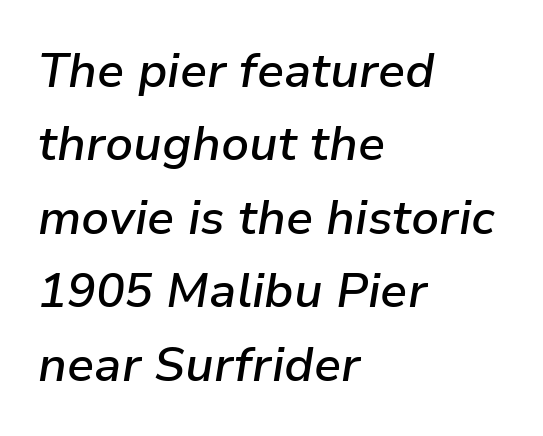
Q: Is the text bold? A: Semi-bold.
Q: Is the text italic (slanted)? A: Yes, it leans right by about 9 degrees.
Q: Is the text underlined? A: No.
Q: How is the paragraph aligned? A: Left-aligned.
Q: Is the spacing between letters normal or unusually wide? A: Normal.
Q: Is the spacing between lines tight, normal or loose? A: Normal.
Q: Width (condensed, normal, or wide)? A: Normal.
Q: Stroke contrast? A: Low.
Q: x-height? A: Medium.
Q: Monospaced? A: No.
